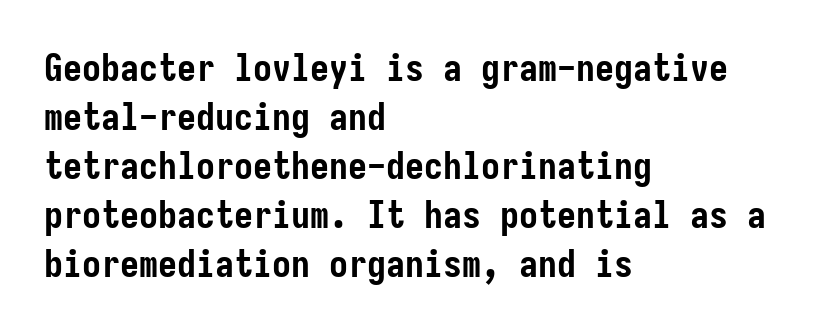
{"serif": "no", "italic": "no", "bold": "yes", "weight": "semibold", "width": "condensed", "stroke_contrast": "low", "x_height": "medium", "underline": "no", "align": "left", "line_spacing": "normal", "line_spacing_ratio": 1.29, "letter_spacing": "normal", "letter_spacing_em": 0.0, "glyph_px": 38}
